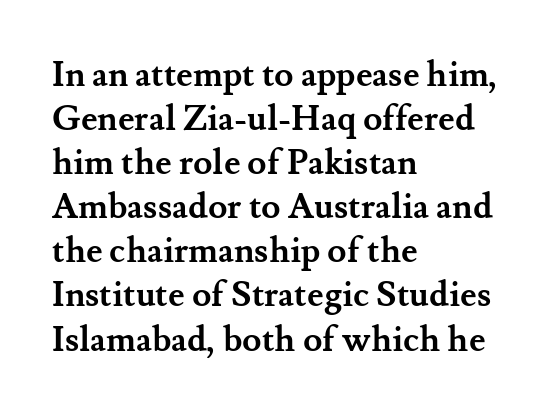
This sample has the flowing, uneven cadence of proportional lettering. The space beneath each line is pristine and unruled. Regarding serifs, this sample has them. Normally led — the rows are evenly, conventionally spaced.
